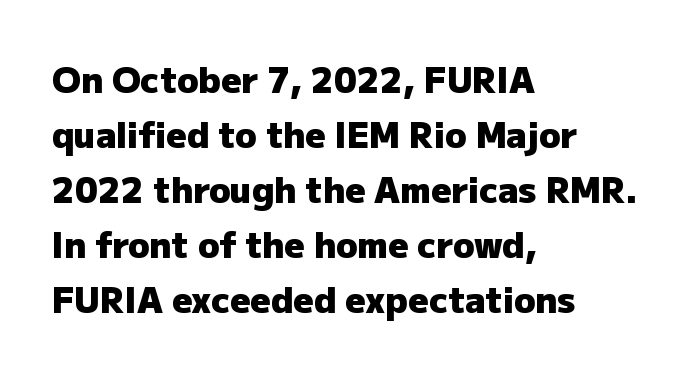
Type without underlining. Typeset ragged right — the left edge is the straight one. Is this a fixed-width face? No — the glyphs have proportional, varying widths. Between one letter and the next there's only the usual sliver of space.
